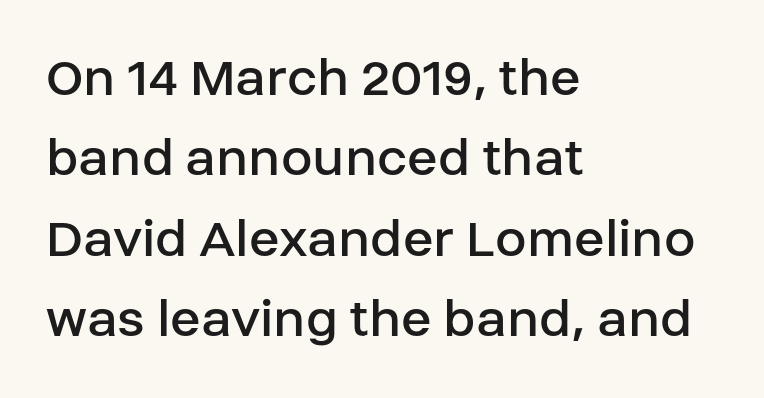
{"serif": "no", "italic": "no", "bold": "no", "weight": "regular", "width": "normal", "stroke_contrast": "low", "x_height": "large", "monospaced": "no", "underline": "no", "align": "left", "line_spacing": "normal", "line_spacing_ratio": 1.41, "letter_spacing": "normal", "letter_spacing_em": 0.0, "glyph_px": 57}
